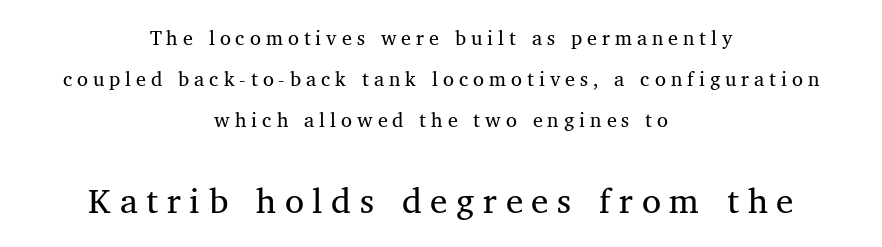
{"serif": "yes", "italic": "no", "bold": "no", "weight": "regular", "width": "normal", "stroke_contrast": "medium", "x_height": "medium", "monospaced": "no", "underline": "no", "align": "center", "line_spacing": "loose", "line_spacing_ratio": 2.06, "letter_spacing": "wide", "letter_spacing_em": 0.25, "larger_block": "second", "size_ratio": 1.75, "glyph_px": 35}
